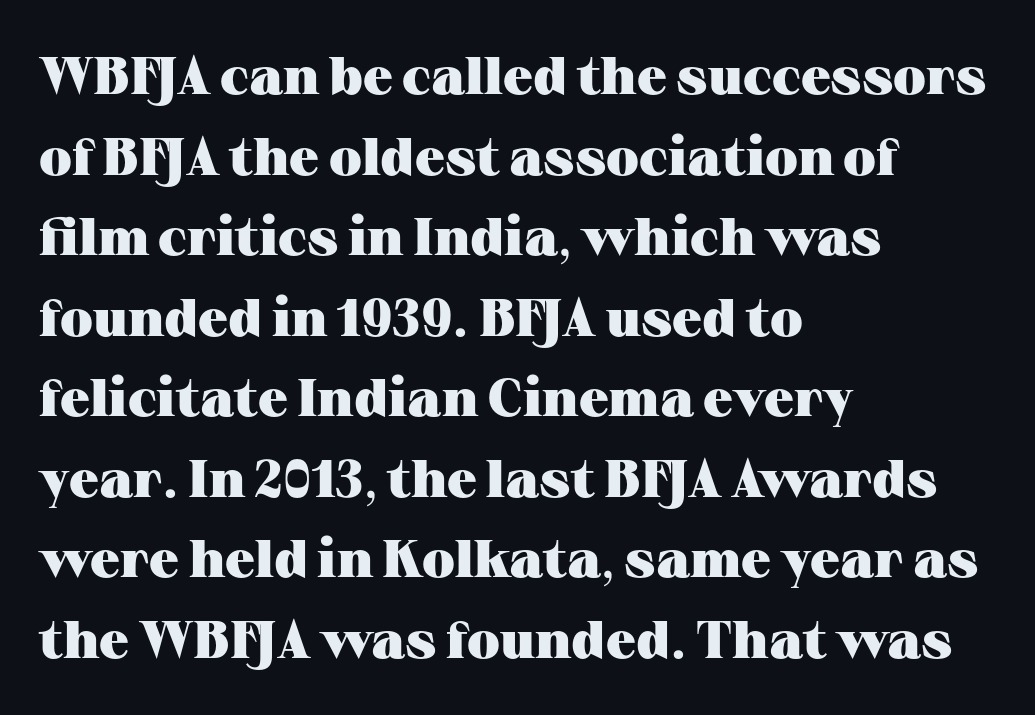
{"serif": "yes", "italic": "no", "bold": "yes", "weight": "heavy", "width": "wide", "stroke_contrast": "medium", "x_height": "medium", "monospaced": "no", "underline": "no", "align": "left", "line_spacing": "normal", "line_spacing_ratio": 1.52, "letter_spacing": "normal", "letter_spacing_em": 0.0, "glyph_px": 53}
